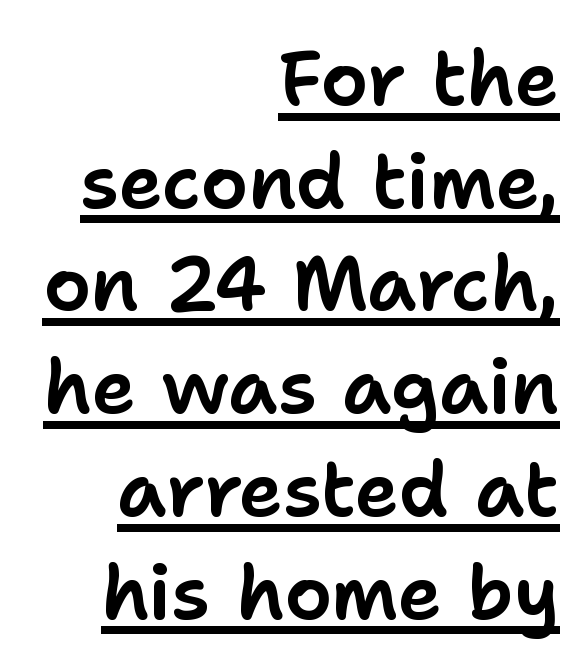
Q: Is the text italic (slanted)? A: No, it is upright.
Q: Is the typeface a serif or a sans-serif typeface? A: Sans-serif.
Q: Is the text underlined? A: Yes.
Q: How is the paragraph aligned? A: Right-aligned.
Q: Is the spacing between letters normal or unusually wide? A: Normal.
Q: Is the spacing between lines tight, normal or loose? A: Normal.
Q: Width (condensed, normal, or wide)? A: Normal.
Q: Stroke contrast? A: Low.
Q: x-height? A: Medium.
Q: Monospaced? A: No.
